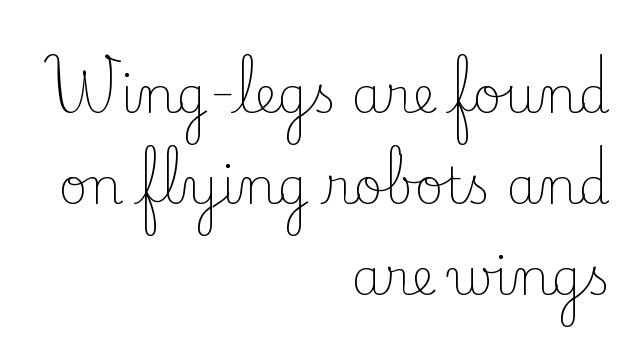
{"serif": "yes", "italic": "no", "bold": "no", "weight": "light", "width": "normal", "stroke_contrast": "low", "x_height": "small", "monospaced": "no", "underline": "no", "align": "right", "line_spacing_ratio": 1.82, "letter_spacing": "normal", "letter_spacing_em": 0.0, "glyph_px": 50}
